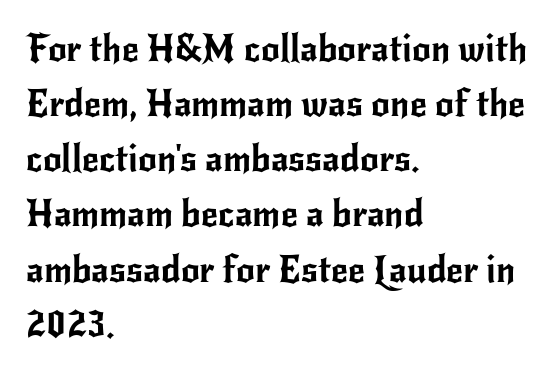
The image shows 37 px sans-serif type, upright; set left-aligned, normal line spacing (1.49x), normal letter spacing, not underlined; low stroke contrast and a small x-height.
